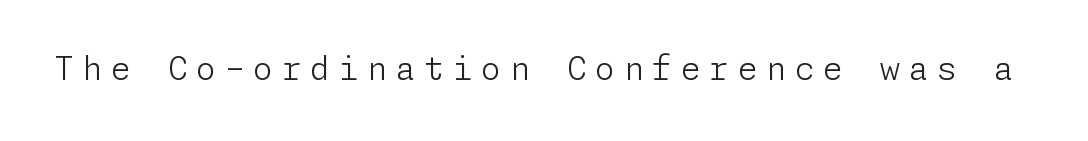
Q: Is the text bold? A: No.
Q: Is the text italic (slanted)? A: No, it is upright.
Q: Is the typeface a serif or a sans-serif typeface? A: Sans-serif.
Q: Is the text underlined? A: No.
Q: Is the spacing between letters normal or unusually wide? A: Unusually wide.
Q: Width (condensed, normal, or wide)? A: Normal.
Q: Stroke contrast? A: Low.
Q: x-height? A: Medium.
